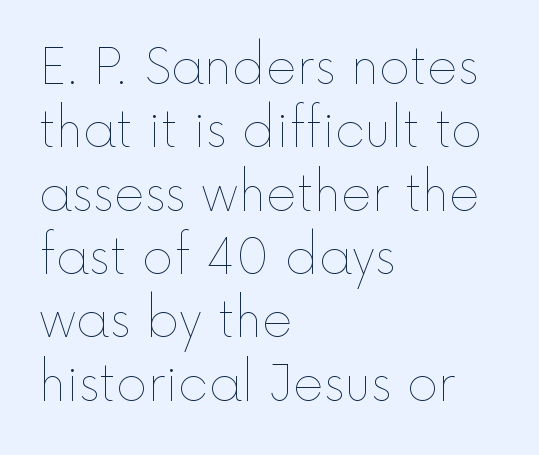
{"italic": "no", "bold": "no", "weight": "thin", "width": "normal", "x_height": "medium", "monospaced": "no", "underline": "no", "align": "left", "line_spacing": "normal", "line_spacing_ratio": 1.32, "letter_spacing": "normal", "letter_spacing_em": 0.0, "glyph_px": 48}
